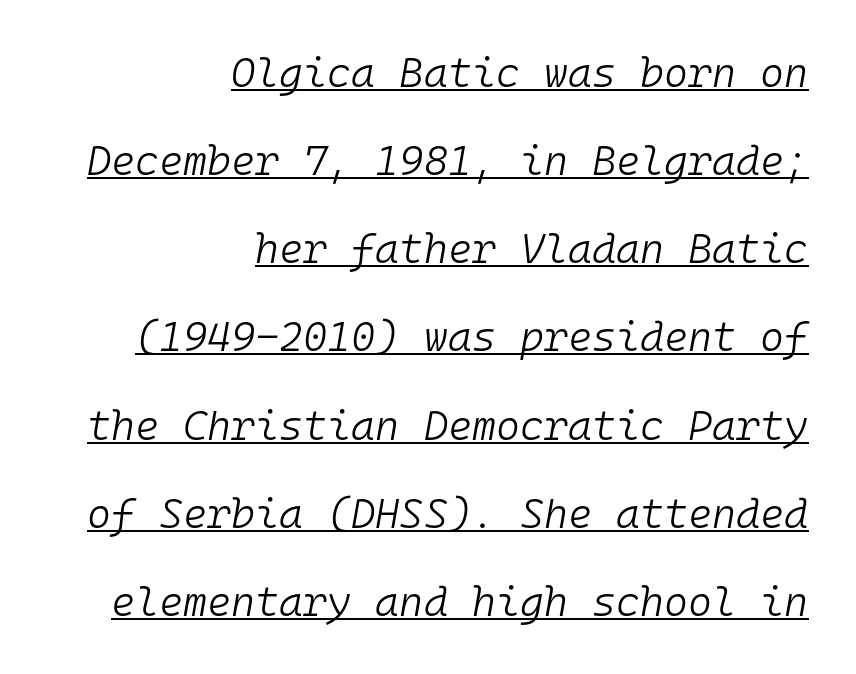
Q: Is the text bold? A: No.
Q: Is the text italic (slanted)? A: Yes, it leans right by about 10 degrees.
Q: Is the text underlined? A: Yes.
Q: How is the paragraph aligned? A: Right-aligned.
Q: Is the spacing between letters normal or unusually wide? A: Normal.
Q: Is the spacing between lines tight, normal or loose? A: Loose.
Q: Width (condensed, normal, or wide)? A: Normal.
Q: Stroke contrast? A: Low.
Q: x-height? A: Medium.
Q: Monospaced? A: Yes.
